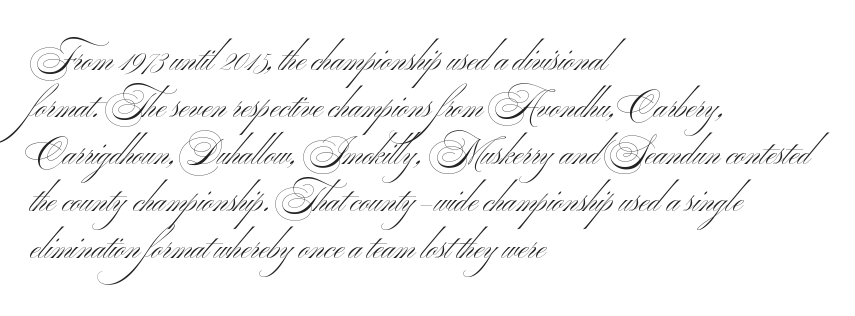
The passage shown is typed in a proportional face where columns would drift. In CSS terms this would be text-align: left. Weight: in the light-to-regular range. Does the leading feel generous? No, just average. Words float on clear page, feet unadorned.
